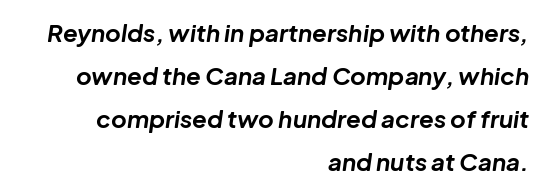
Q: Is the text bold? A: Yes.
Q: Is the text italic (slanted)? A: Yes, it leans right by about 8 degrees.
Q: Is the text underlined? A: No.
Q: How is the paragraph aligned? A: Right-aligned.
Q: Is the spacing between letters normal or unusually wide? A: Normal.
